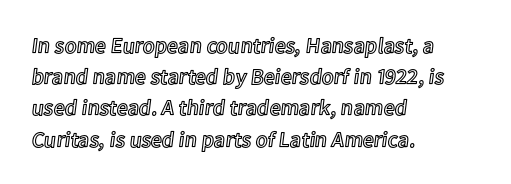
The image shows 22 px text type; set left-aligned, normal line spacing (1.42x), normal letter spacing, not underlined.
